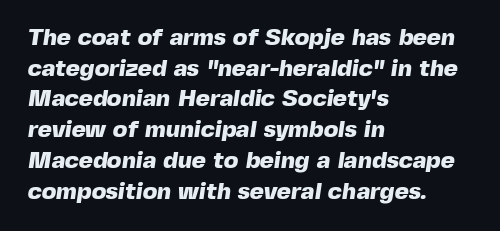
Q: Is the text bold? A: Yes.
Q: Is the text underlined? A: No.
Q: How is the paragraph aligned? A: Left-aligned.
Q: Is the spacing between letters normal or unusually wide? A: Normal.
Q: Is the spacing between lines tight, normal or loose? A: Normal.
